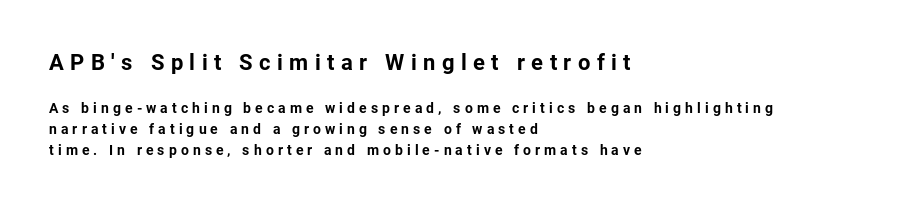
The image shows 22 px bold type, upright; set left-aligned, normal line spacing (1.51x), unusually wide letter spacing (+0.29 em), not underlined; the first (top) block is 1.57x larger.
